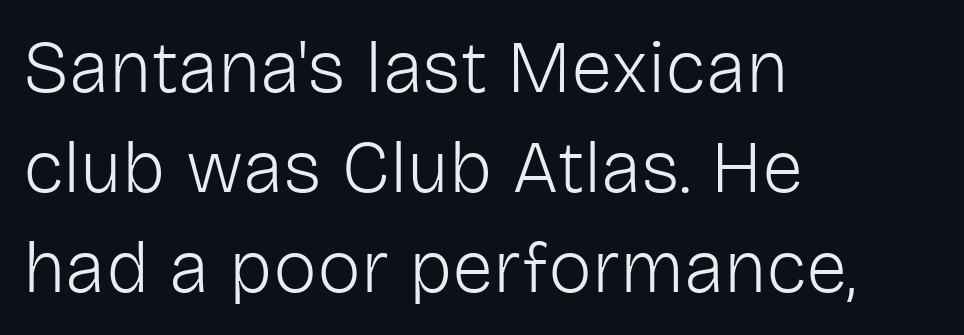
Q: Is the text bold? A: No.
Q: Is the text italic (slanted)? A: No, it is upright.
Q: Is the typeface a serif or a sans-serif typeface? A: Sans-serif.
Q: Is the text underlined? A: No.
Q: How is the paragraph aligned? A: Left-aligned.
Q: Is the spacing between letters normal or unusually wide? A: Normal.
Q: Is the spacing between lines tight, normal or loose? A: Normal.
Q: Width (condensed, normal, or wide)? A: Normal.
Q: Stroke contrast? A: Low.
Q: x-height? A: Medium.
Q: Monospaced? A: No.
